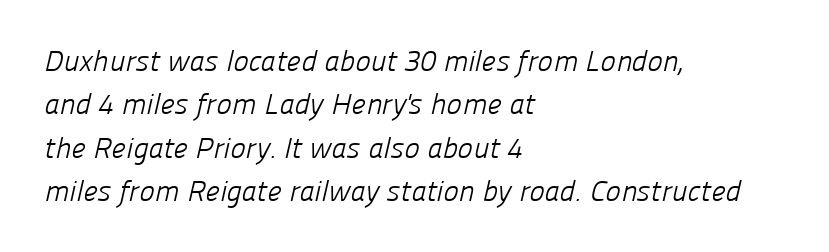
Each letter keeps its own natural width here, so spacing adapts to shape. Between one letter and the next there's only the usual sliver of space. The text was rendered using a sans face with plain stroke endings. If you measured baseline to baseline, you'd find a middling distance. Is the type heavy? It reads as light-to-regular instead. Underlining? Definitely not there.
